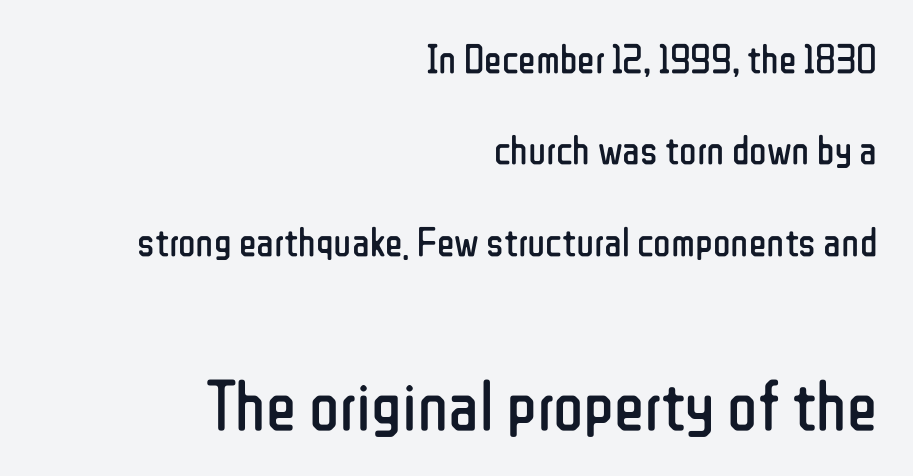
Q: Is the text bold? A: No.
Q: Is the text italic (slanted)? A: No, it is upright.
Q: Is the typeface a serif or a sans-serif typeface? A: Sans-serif.
Q: Is the text underlined? A: No.
Q: How is the paragraph aligned? A: Right-aligned.
Q: Is the spacing between letters normal or unusually wide? A: Normal.
Q: Is the spacing between lines tight, normal or loose? A: Loose.
Q: Which block of text is set in a larger size, the first (top) or the second (bottom)? A: The second (bottom) one.
Q: Width (condensed, normal, or wide)? A: Condensed.
Q: Stroke contrast? A: Low.
Q: x-height? A: Medium.
Q: Monospaced? A: No.
